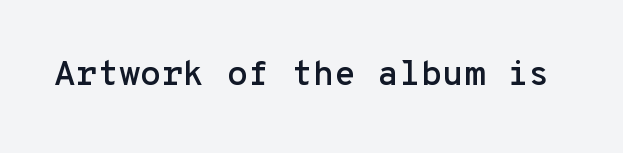
{"serif": "no", "italic": "no", "width": "normal", "stroke_contrast": "low", "x_height": "medium", "monospaced": "yes", "underline": "no", "letter_spacing": "normal", "letter_spacing_em": 0.0, "glyph_px": 35}
